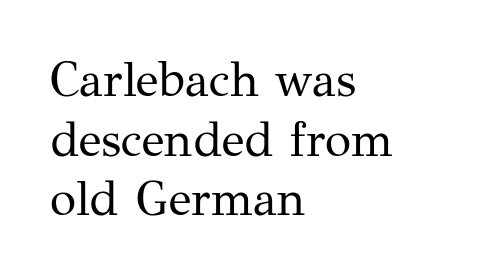
Q: Is the text bold? A: No.
Q: Is the text italic (slanted)? A: No, it is upright.
Q: Is the typeface a serif or a sans-serif typeface? A: Serif.
Q: Is the text underlined? A: No.
Q: How is the paragraph aligned? A: Left-aligned.
Q: Is the spacing between letters normal or unusually wide? A: Normal.
Q: Width (condensed, normal, or wide)? A: Normal.
Q: Stroke contrast? A: Medium.
Q: x-height? A: Medium.
Q: Monospaced? A: No.
